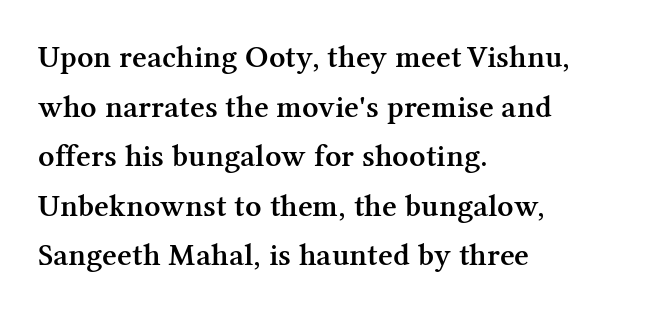
Q: Is the text bold? A: Semi-bold.
Q: Is the text italic (slanted)? A: No, it is upright.
Q: Is the typeface a serif or a sans-serif typeface? A: Serif.
Q: Is the text underlined? A: No.
Q: How is the paragraph aligned? A: Left-aligned.
Q: Is the spacing between letters normal or unusually wide? A: Normal.
Q: Is the spacing between lines tight, normal or loose? A: Normal.
Q: Width (condensed, normal, or wide)? A: Normal.
Q: Stroke contrast? A: Medium.
Q: x-height? A: Medium.
Q: Monospaced? A: No.
